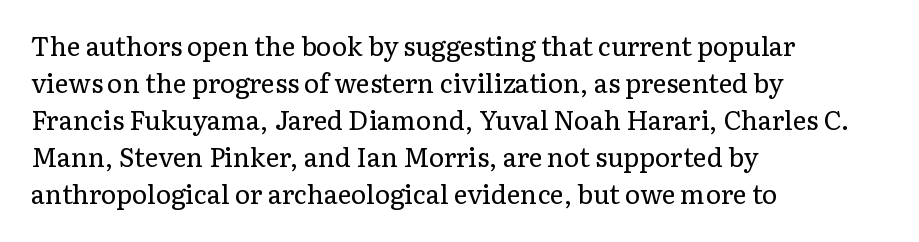
Rule under the text: the space is simply empty. The tracking reads as untouched default to a designer's eye. Compared with a typical body face, this is equally light or lighter still. A student would call this left alignment; a typographer would say flush left, rag right. The rows are spaced the way most documents space them.
